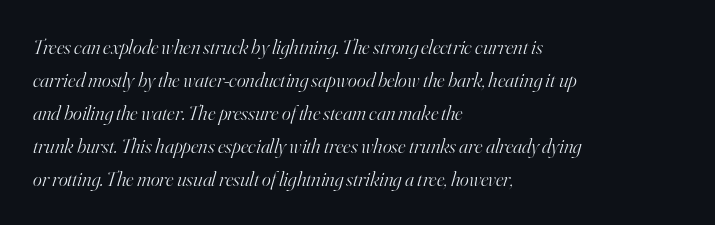
{"italic": "yes", "lean": "right", "slant_degrees": 16, "bold": "no", "underline": "no", "align": "left", "line_spacing": "normal", "line_spacing_ratio": 1.57, "letter_spacing": "normal", "letter_spacing_em": 0.0, "glyph_px": 21}
